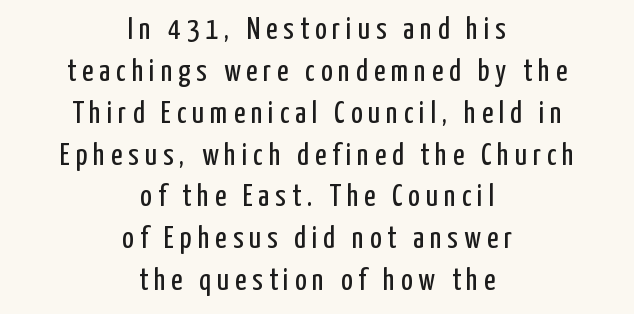
Q: Is the text bold? A: No.
Q: Is the text italic (slanted)? A: No, it is upright.
Q: Is the typeface a serif or a sans-serif typeface? A: Sans-serif.
Q: Is the text underlined? A: No.
Q: How is the paragraph aligned? A: Centered.
Q: Is the spacing between lines tight, normal or loose? A: Normal.
Q: Width (condensed, normal, or wide)? A: Condensed.
Q: Stroke contrast? A: Low.
Q: x-height? A: Medium.
Q: Monospaced? A: No.
